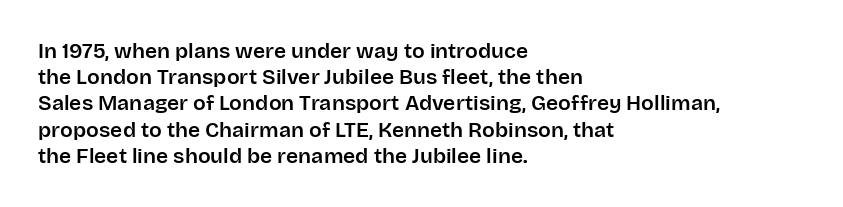
A typesetter would call this leading conventional body-copy spacing. Upright lettering throughout. This rendering uses left alignment, leaving the right contour irregular. The letterforms sit shoulder to shoulder at normal distance. Decoration check: the copy has no underline.
